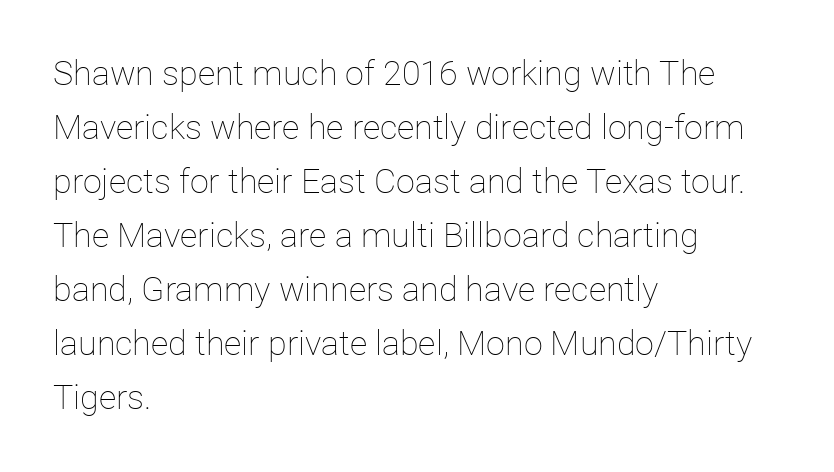
The image shows 34 px thin type, upright; set left-aligned, normal line spacing (1.59x), normal letter spacing, not underlined; low stroke contrast and a medium x-height.
